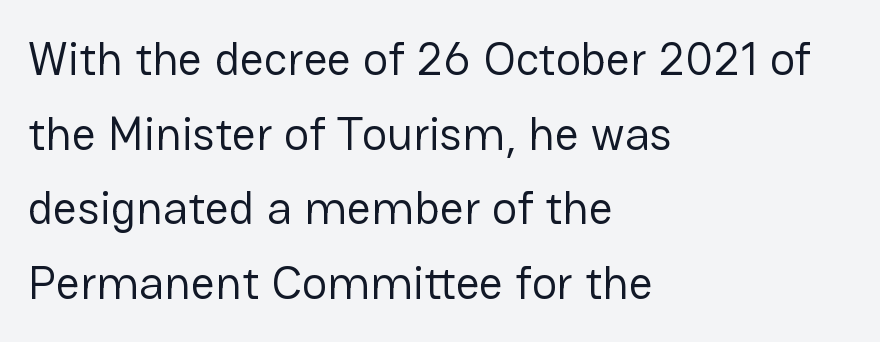
Posture: vertical. This sample is left-justified, so line endings fall wherever the words run out. These lines are rendered in a variable-pitch font. Notice how descenders clear the ascenders below comfortably — that's standard leading. Think standard paragraph weight, or any step lighter than that. Check the space under the baseline: it is left empty.
